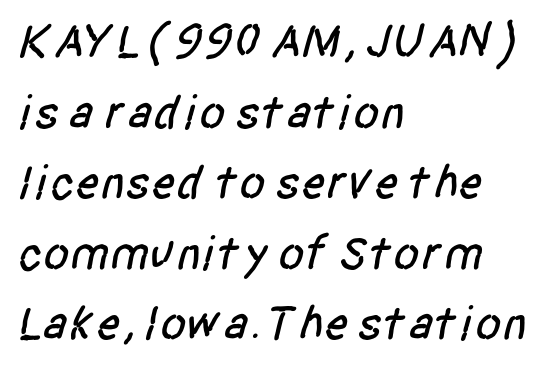
The image shows 48 px condensed sans-serif type; set left-aligned, normal line spacing (1.47x), normal letter spacing, not underlined; low stroke contrast and a large x-height.
